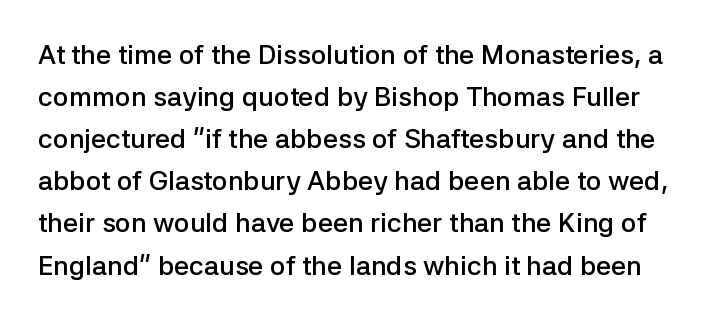
The strip under each line holds only bare page. Nothing unusual about the tracking: characters are spaced as the font intends. This is moderately heavy type, rendered in semibold. Upright lettering throughout. A normal amount of white space separates one row of letters from the next.
